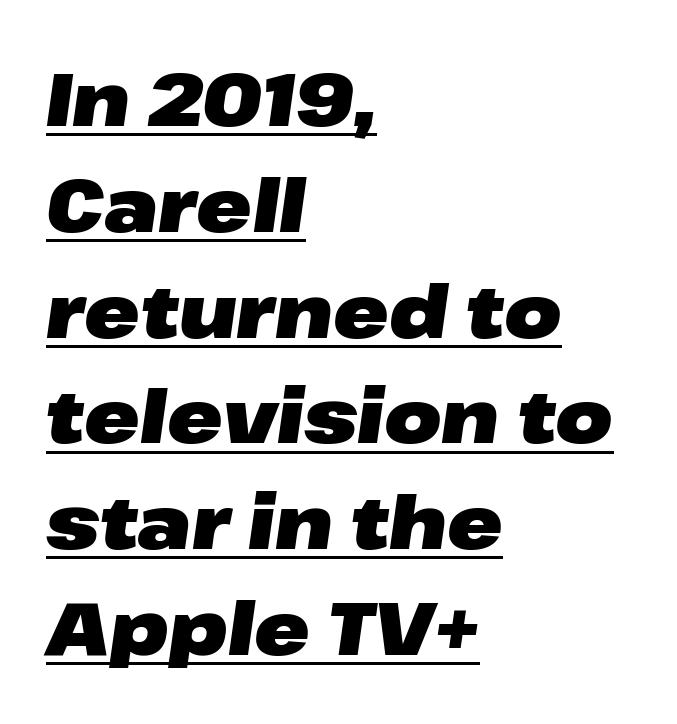
Q: Is the text bold? A: Yes.
Q: Is the text italic (slanted)? A: Yes, it leans right by about 8 degrees.
Q: Is the text underlined? A: Yes.
Q: How is the paragraph aligned? A: Left-aligned.
Q: Is the spacing between letters normal or unusually wide? A: Normal.
Q: Is the spacing between lines tight, normal or loose? A: Normal.
Q: Width (condensed, normal, or wide)? A: Wide.
Q: Stroke contrast? A: Low.
Q: x-height? A: Medium.
Q: Monospaced? A: No.
